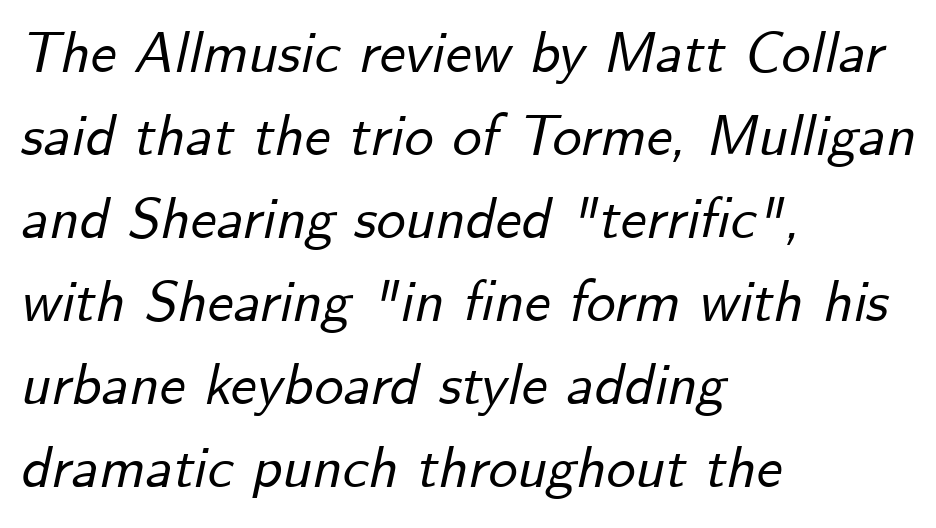
Each row of text sits above clean, open space. Does the lettering tilt? It does — this is italic. Quick note: interline space is typical. Standard letterfit; no display-style spreading of the glyphs. Line beginnings align vertically; line endings do not.
